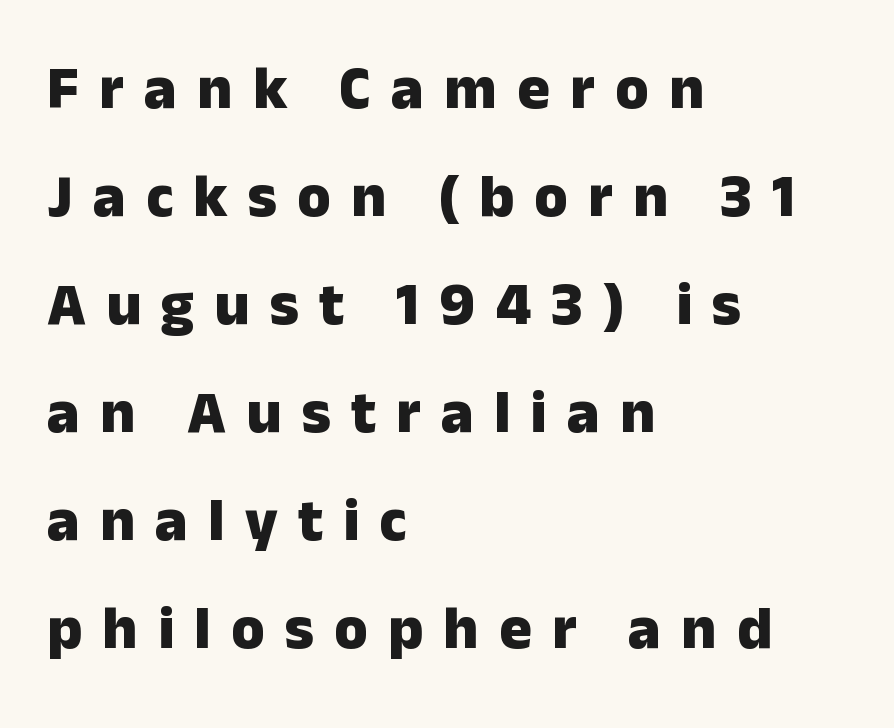
{"serif": "no", "italic": "no", "bold": "yes", "weight": "heavy", "width": "normal", "stroke_contrast": "low", "x_height": "medium", "monospaced": "no", "underline": "no", "align": "left", "line_spacing_ratio": 1.77, "letter_spacing": "wide", "letter_spacing_em": 0.33, "glyph_px": 61}
